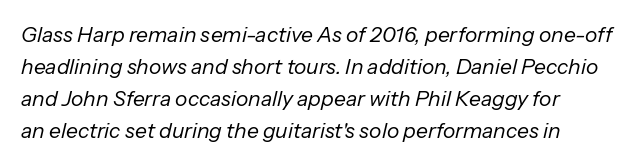
The string is rendered with underlining switched off. The face looks like a standard text weight, possibly lighter. Compared with a centered layout, this one pins lines to the left instead. How are the letters spaced? Ordinarily, with no added tracking. Normally led — the rows are evenly, conventionally spaced.
